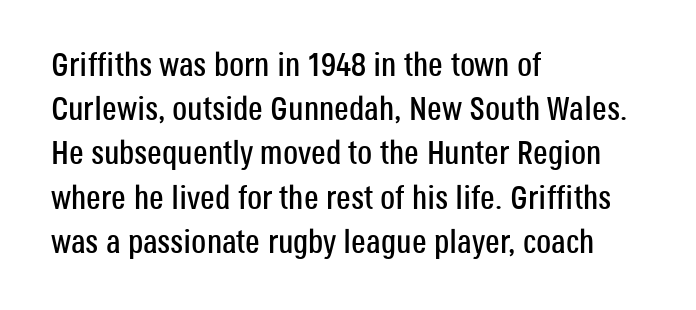
Is this a fixed-width face? No — the glyphs have proportional, varying widths. Left-aligned paragraph, ragged on the right. There is no visible air inserted between adjacent glyphs. Interline gaps are of average width in this sample.
